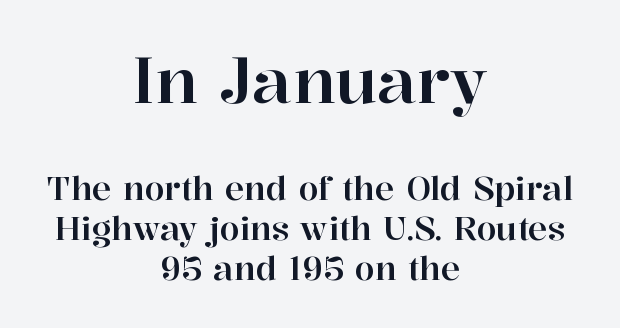
Q: Is the text italic (slanted)? A: No, it is upright.
Q: Is the typeface a serif or a sans-serif typeface? A: Serif.
Q: Is the text underlined? A: No.
Q: How is the paragraph aligned? A: Centered.
Q: Is the spacing between letters normal or unusually wide? A: Normal.
Q: Is the spacing between lines tight, normal or loose? A: Normal.
Q: Which block of text is set in a larger size, the first (top) or the second (bottom)? A: The first (top) one.
Q: Width (condensed, normal, or wide)? A: Normal.
Q: Stroke contrast? A: High.
Q: x-height? A: Medium.
Q: Monospaced? A: No.
